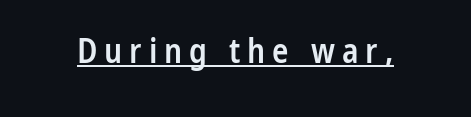
{"serif": "no", "italic": "no", "bold": "semi", "weight": "semibold", "width": "condensed", "stroke_contrast": "low", "x_height": "medium", "monospaced": "no", "underline": "yes", "letter_spacing": "wide", "letter_spacing_em": 0.2, "glyph_px": 34}
